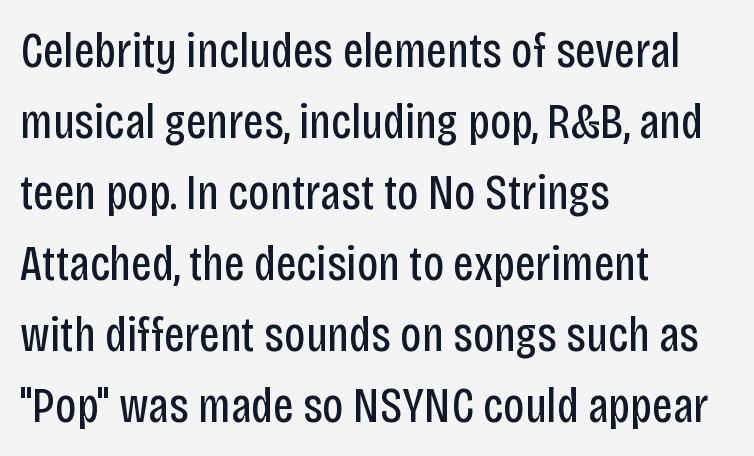
Q: Is the text bold? A: No.
Q: Is the text italic (slanted)? A: No, it is upright.
Q: Is the typeface a serif or a sans-serif typeface? A: Sans-serif.
Q: Is the text underlined? A: No.
Q: How is the paragraph aligned? A: Left-aligned.
Q: Is the spacing between letters normal or unusually wide? A: Normal.
Q: Is the spacing between lines tight, normal or loose? A: Normal.
Q: Width (condensed, normal, or wide)? A: Condensed.
Q: Stroke contrast? A: Low.
Q: x-height? A: Large.
Q: Monospaced? A: No.
